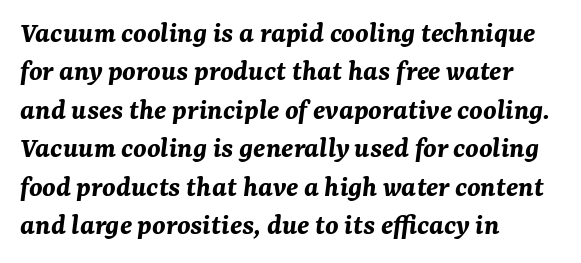
{"italic": "yes", "lean": "right", "slant_degrees": 7, "bold": "yes", "weight": "bold", "width": "normal", "stroke_contrast": "medium", "x_height": "medium", "monospaced": "no", "underline": "no", "align": "left", "line_spacing": "normal", "line_spacing_ratio": 1.28, "letter_spacing": "normal", "letter_spacing_em": 0.0, "glyph_px": 30}
